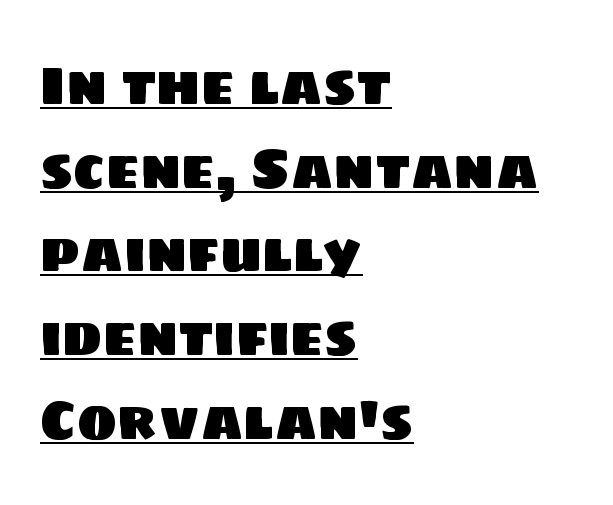
Q: Is the typeface a serif or a sans-serif typeface? A: Sans-serif.
Q: Is the text underlined? A: Yes.
Q: How is the paragraph aligned? A: Left-aligned.
Q: Is the spacing between letters normal or unusually wide? A: Normal.
Q: Is the spacing between lines tight, normal or loose? A: Normal.
Q: Width (condensed, normal, or wide)? A: Normal.
Q: Stroke contrast? A: Low.
Q: x-height? A: Large.
Q: Monospaced? A: No.
